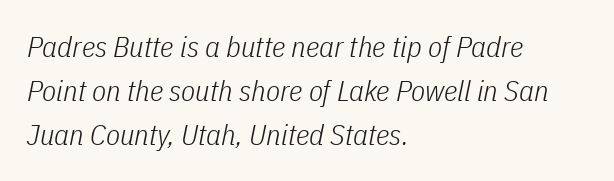
{"italic": "yes", "lean": "right", "slant_degrees": 11, "bold": "no", "weight": "light", "width": "condensed", "stroke_contrast": "low", "x_height": "medium", "monospaced": "no", "underline": "no", "align": "left", "line_spacing": "normal", "line_spacing_ratio": 1.52, "letter_spacing": "normal", "letter_spacing_em": 0.0, "glyph_px": 29}
